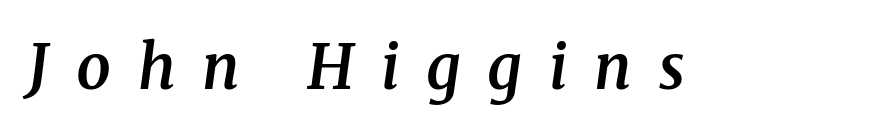
Q: Is the text bold? A: Semi-bold.
Q: Is the text italic (slanted)? A: Yes, it leans right by about 8 degrees.
Q: Is the typeface a serif or a sans-serif typeface? A: Serif.
Q: Is the text underlined? A: No.
Q: Is the spacing between letters normal or unusually wide? A: Unusually wide.
Q: Width (condensed, normal, or wide)? A: Normal.
Q: Stroke contrast? A: Medium.
Q: x-height? A: Medium.
Q: Monospaced? A: No.
